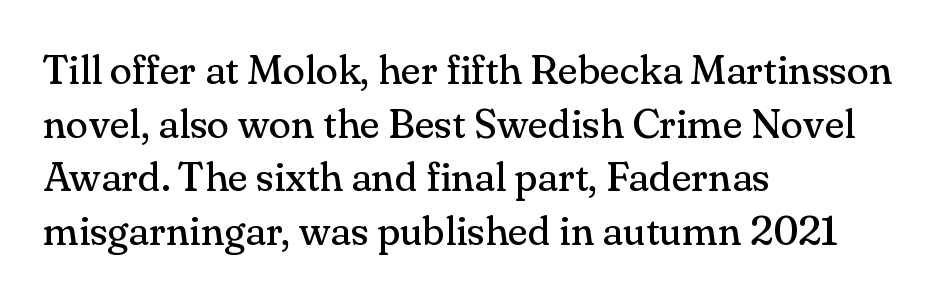
The image shows 41 px regular-weight serif type, upright; set left-aligned, normal line spacing (1.31x), normal letter spacing, not underlined; medium stroke contrast and a small x-height.
